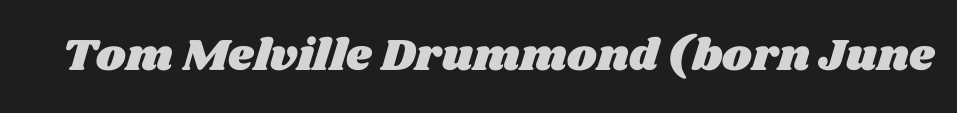
{"width": "wide", "stroke_contrast": "medium", "x_height": "large", "monospaced": "no", "underline": "no", "letter_spacing": "normal", "letter_spacing_em": 0.0, "glyph_px": 45}
